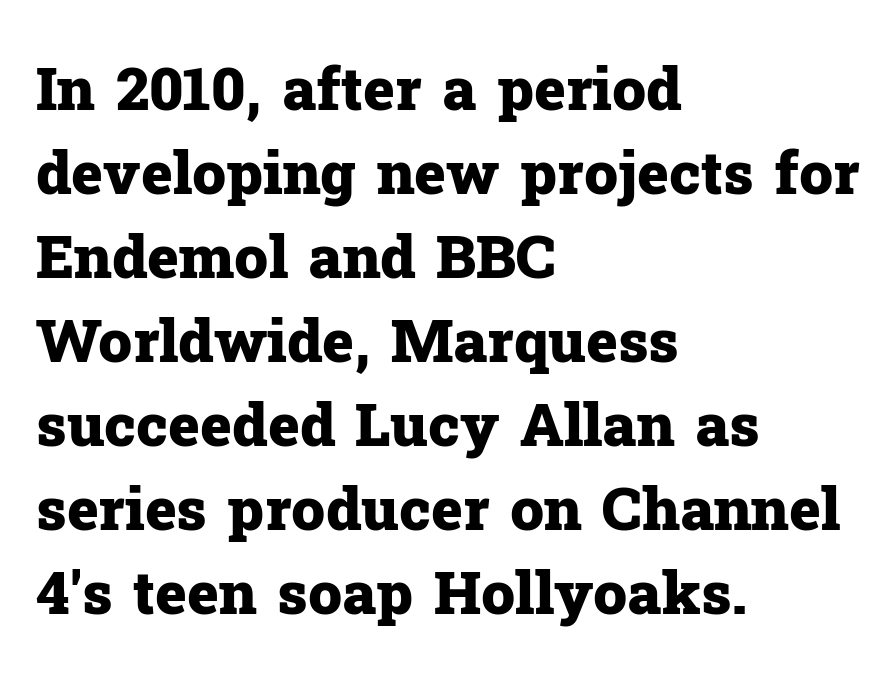
{"serif": "yes", "italic": "no", "bold": "yes", "weight": "heavy", "width": "normal", "stroke_contrast": "low", "x_height": "medium", "monospaced": "no", "underline": "no", "align": "left", "line_spacing": "normal", "line_spacing_ratio": 1.4, "letter_spacing": "normal", "letter_spacing_em": 0.0, "glyph_px": 60}
